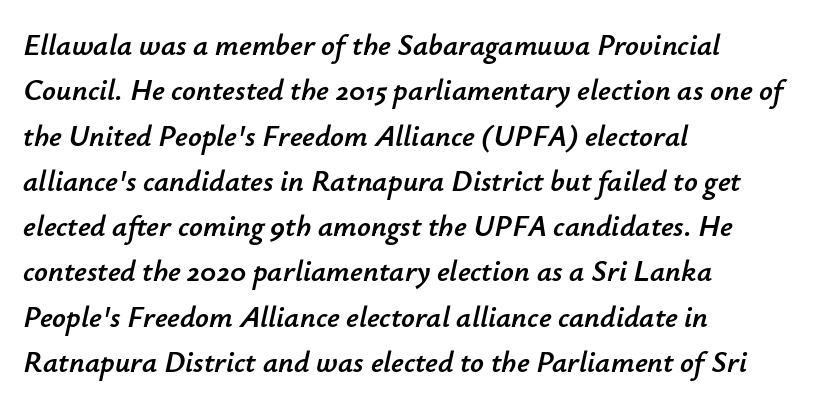
Q: Is the text italic (slanted)? A: Yes, it leans right by about 12 degrees.
Q: Is the text underlined? A: No.
Q: How is the paragraph aligned? A: Left-aligned.
Q: Is the spacing between letters normal or unusually wide? A: Normal.
Q: Is the spacing between lines tight, normal or loose? A: Normal.
Q: Width (condensed, normal, or wide)? A: Normal.
Q: Stroke contrast? A: Low.
Q: x-height? A: Small.
Q: Monospaced? A: No.
